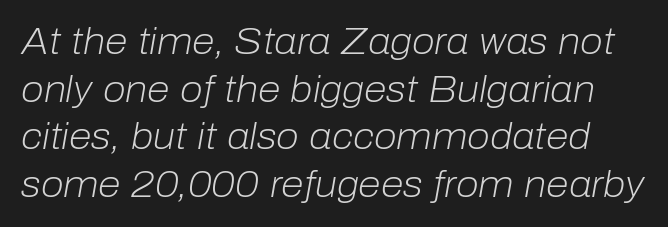
Q: Is the text bold? A: No.
Q: Is the text italic (slanted)? A: Yes, it leans right by about 10 degrees.
Q: Is the text underlined? A: No.
Q: Is the spacing between letters normal or unusually wide? A: Normal.
Q: Is the spacing between lines tight, normal or loose? A: Normal.
Q: Width (condensed, normal, or wide)? A: Normal.
Q: Stroke contrast? A: Low.
Q: x-height? A: Medium.
Q: Monospaced? A: No.
